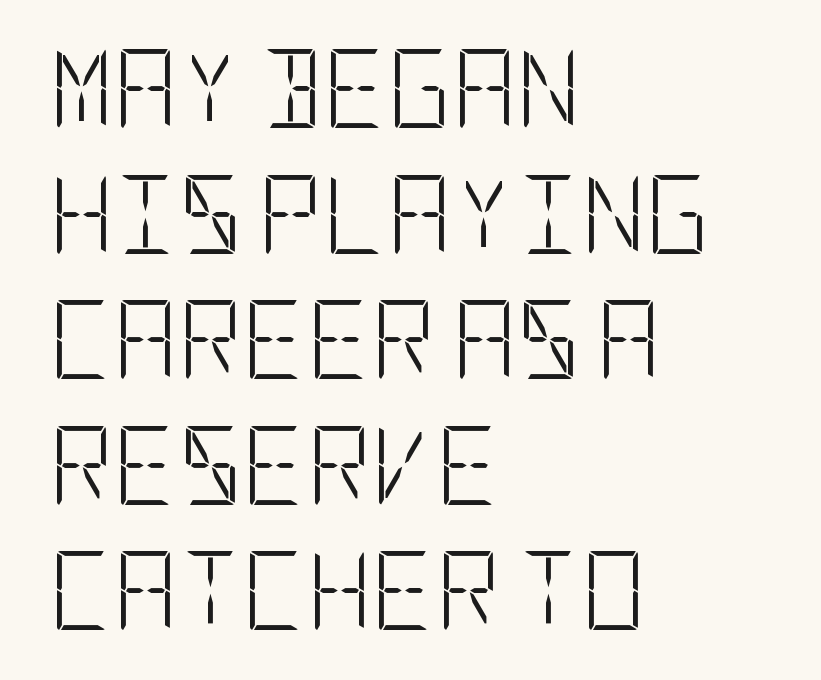
The image shows 79 px light, condensed sans-serif type, upright; set left-aligned, normal line spacing (1.59x), normal letter spacing, not underlined; low stroke contrast and a large x-height.
